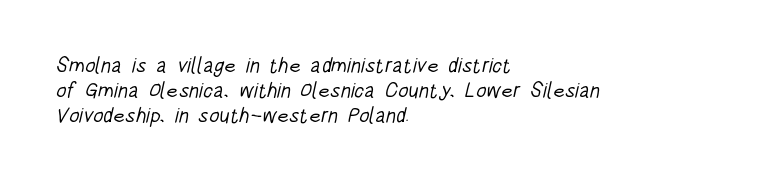
Q: Is the text bold? A: No.
Q: Is the text underlined? A: No.
Q: How is the paragraph aligned? A: Left-aligned.
Q: Is the spacing between letters normal or unusually wide? A: Normal.
